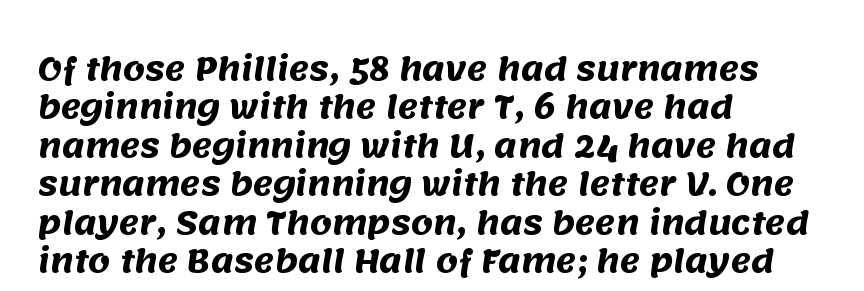
Q: Is the text bold? A: Yes.
Q: Is the typeface a serif or a sans-serif typeface? A: Sans-serif.
Q: Is the text underlined? A: No.
Q: How is the paragraph aligned? A: Left-aligned.
Q: Is the spacing between letters normal or unusually wide? A: Normal.
Q: Width (condensed, normal, or wide)? A: Normal.
Q: Stroke contrast? A: Medium.
Q: x-height? A: Large.
Q: Monospaced? A: No.
